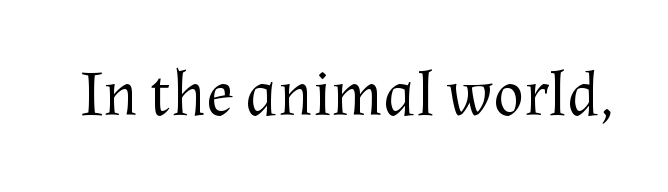
{"italic": "no", "bold": "no", "weight": "regular", "width": "normal", "stroke_contrast": "medium", "x_height": "medium", "monospaced": "no", "underline": "no", "letter_spacing": "normal", "letter_spacing_em": 0.0, "glyph_px": 64}
